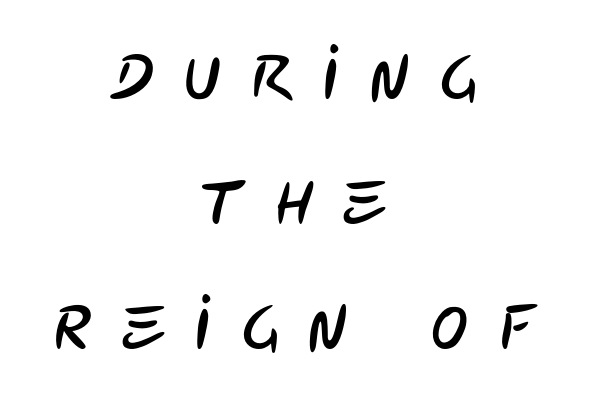
This sample uses expanded letter spacing, leaving extra air between glyphs. Each row of text sits above clean, open space. Baseline-to-baseline distance is far greater than the letter height. The typeface chosen for these lines omits serifs. A typesetter would call this proportional, since set widths differ per character. Neither beginnings nor endings align; midpoints do.
